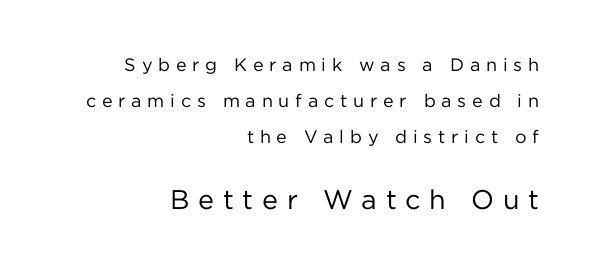
The image shows 27 px text type, upright; set right-aligned, loose line spacing (2.0x), unusually wide letter spacing (+0.32 em), not underlined; the second (bottom) block is 1.5x larger.
